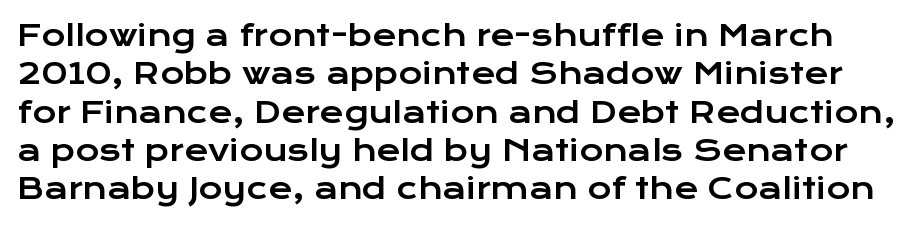
No feet cap the strokes, marking this as sans-serif type. The space beneath each line is pristine and unruled. This block has exactly the height ordinary leading produces. These lines were composed using upright roman letters. The face used here is proportionally spaced, like ordinary book or web type. You could call the tracking neutral — neither tight nor loose.
